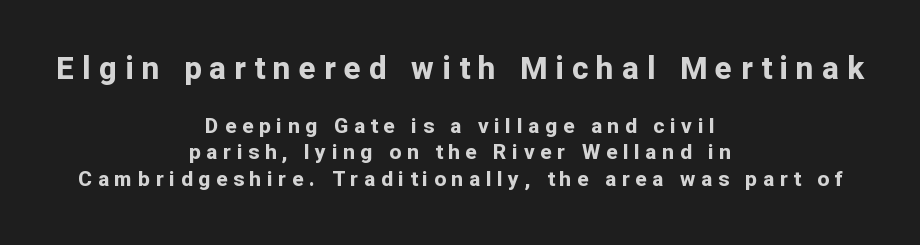
Q: Is the text bold? A: Yes.
Q: Is the text italic (slanted)? A: No, it is upright.
Q: Is the typeface a serif or a sans-serif typeface? A: Sans-serif.
Q: Is the text underlined? A: No.
Q: How is the paragraph aligned? A: Centered.
Q: Is the spacing between letters normal or unusually wide? A: Unusually wide.
Q: Is the spacing between lines tight, normal or loose? A: Normal.
Q: Which block of text is set in a larger size, the first (top) or the second (bottom)? A: The first (top) one.
Q: Width (condensed, normal, or wide)? A: Normal.
Q: Stroke contrast? A: Low.
Q: x-height? A: Medium.
Q: Monospaced? A: No.
